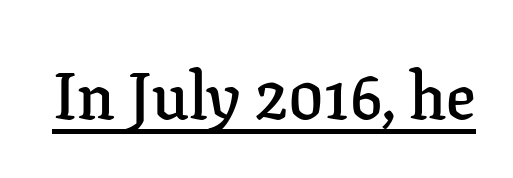
Q: Is the text bold? A: Semi-bold.
Q: Is the text italic (slanted)? A: No, it is upright.
Q: Is the typeface a serif or a sans-serif typeface? A: Serif.
Q: Is the text underlined? A: Yes.
Q: Is the spacing between letters normal or unusually wide? A: Normal.
Q: Width (condensed, normal, or wide)? A: Normal.
Q: Stroke contrast? A: Low.
Q: x-height? A: Medium.
Q: Monospaced? A: No.
